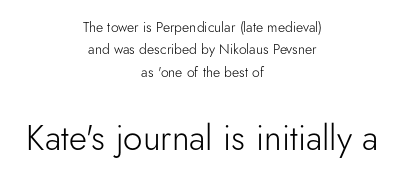
These lines are rendered in a variable-pitch font. Posture: straight, roman, zero tilt. Layout note: lines centered. The designer gave the closing block more size than the opening block.
